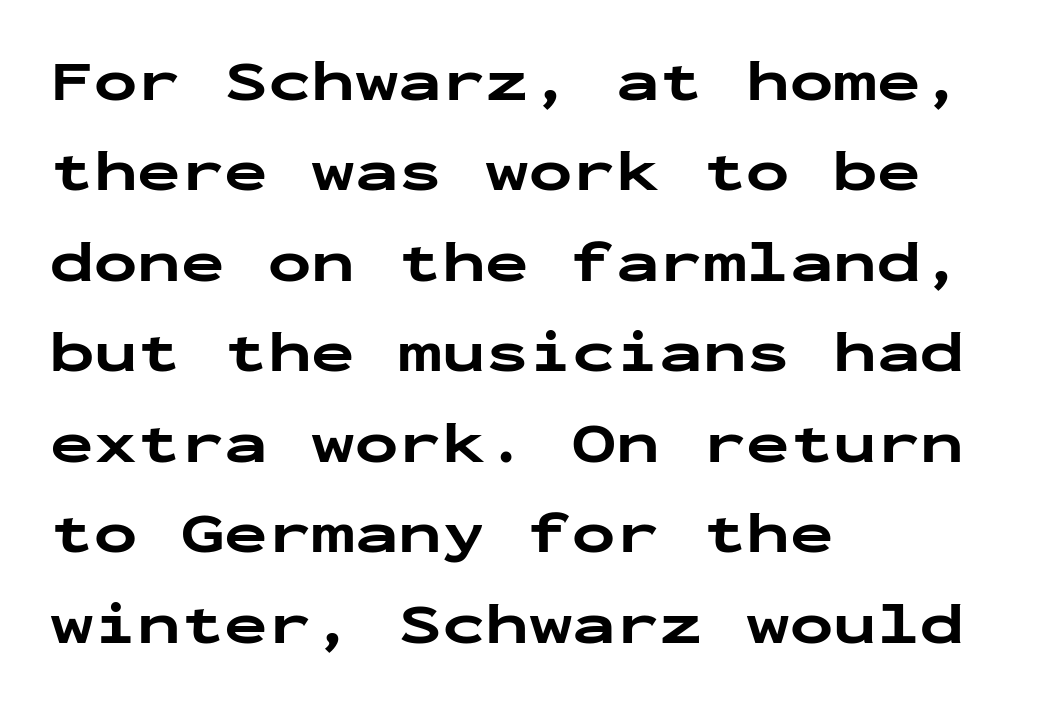
{"serif": "no", "italic": "no", "bold": "yes", "weight": "bold", "width": "wide", "stroke_contrast": "low", "x_height": "medium", "monospaced": "yes", "underline": "no", "align": "left", "line_spacing": "normal", "line_spacing_ratio": 1.56, "letter_spacing": "normal", "letter_spacing_em": 0.0, "glyph_px": 58}
